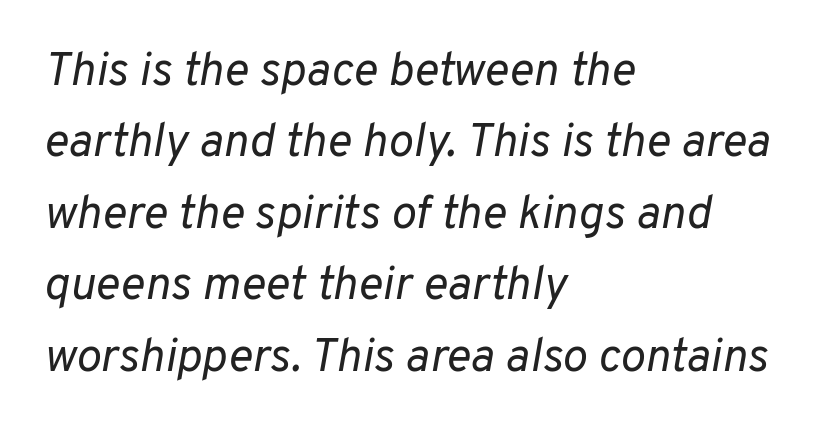
The image shows 47 px regular-weight type, italic (leaning right); set left-aligned, normal line spacing (1.52x), normal letter spacing, not underlined; low stroke contrast and a medium x-height.
